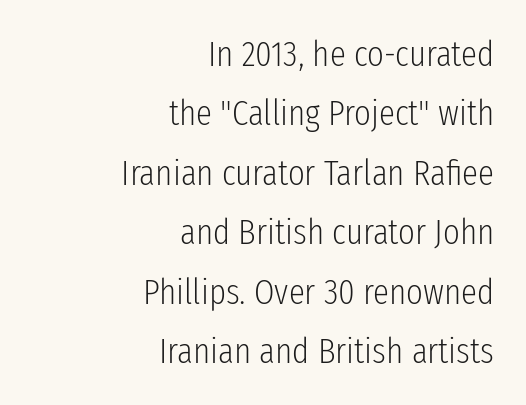
The image shows 36 px light, condensed sans-serif type, upright; set right-aligned, normal line spacing (1.65x), normal letter spacing, not underlined; low stroke contrast and a medium x-height.
